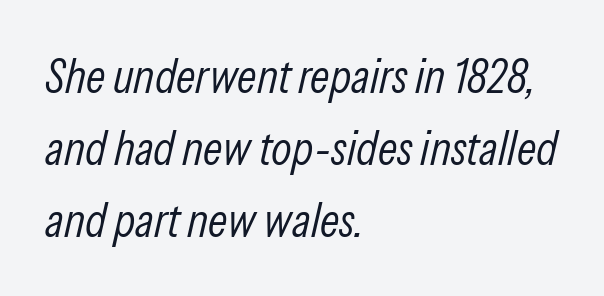
Q: Is the text bold? A: No.
Q: Is the text italic (slanted)? A: Yes, it leans right by about 13 degrees.
Q: Is the text underlined? A: No.
Q: How is the paragraph aligned? A: Left-aligned.
Q: Is the spacing between letters normal or unusually wide? A: Normal.
Q: Is the spacing between lines tight, normal or loose? A: Normal.
Q: Width (condensed, normal, or wide)? A: Condensed.
Q: Stroke contrast? A: Low.
Q: x-height? A: Medium.
Q: Monospaced? A: No.
